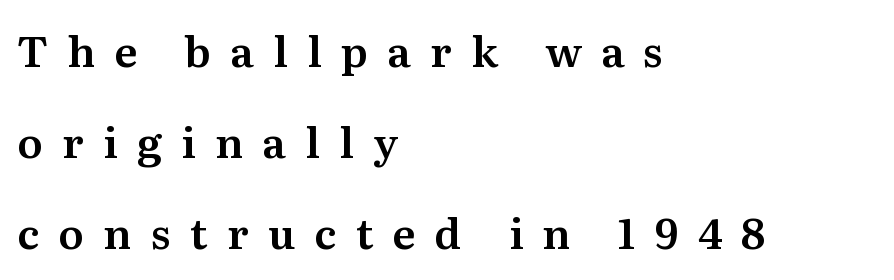
Q: Is the text italic (slanted)? A: No, it is upright.
Q: Is the typeface a serif or a sans-serif typeface? A: Serif.
Q: Is the text underlined? A: No.
Q: How is the paragraph aligned? A: Left-aligned.
Q: Is the spacing between letters normal or unusually wide? A: Unusually wide.
Q: Is the spacing between lines tight, normal or loose? A: Loose.
Q: Width (condensed, normal, or wide)? A: Normal.
Q: Stroke contrast? A: Medium.
Q: x-height? A: Medium.
Q: Monospaced? A: No.
